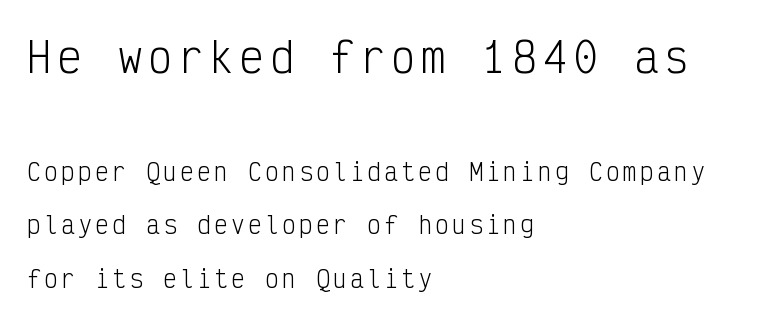
The image shows 41 px light, condensed sans-serif type, upright, monospaced; set left-aligned, loose line spacing (2.32x), not underlined; the first (top) block is 1.78x larger; low stroke contrast and a medium x-height.
